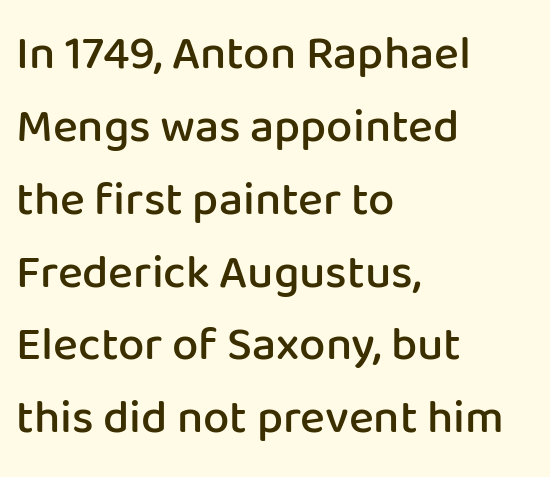
The image shows 47 px semibold sans-serif type, upright; set left-aligned, normal line spacing (1.55x), normal letter spacing, not underlined; low stroke contrast and a medium x-height.
